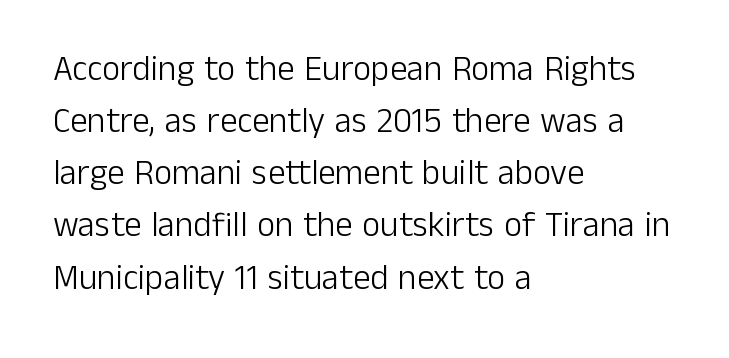
The image shows 35 px light sans-serif type, upright; set left-aligned, normal line spacing (1.49x), normal letter spacing, not underlined; low stroke contrast and a medium x-height.
